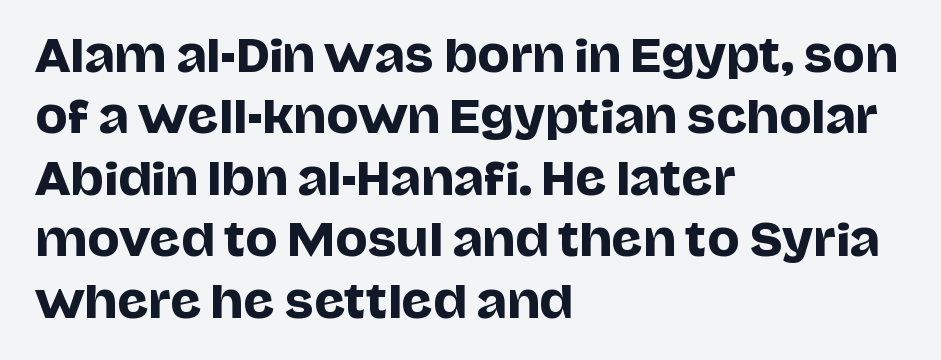
The image shows 43 px sans-serif type, upright; set left-aligned, normal line spacing (1.43x), normal letter spacing, not underlined; low stroke contrast and a large x-height.
